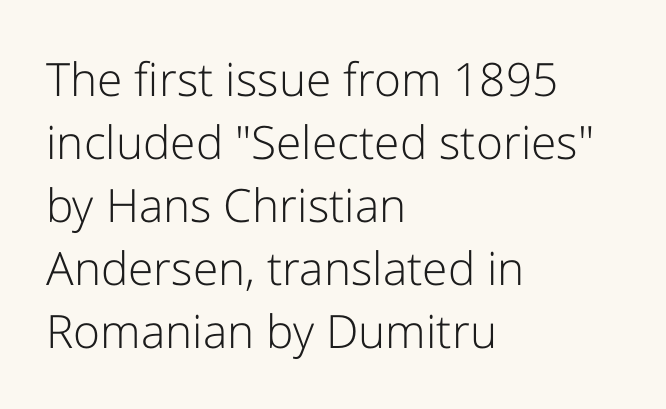
{"serif": "no", "italic": "no", "bold": "no", "weight": "light", "width": "normal", "stroke_contrast": "low", "x_height": "medium", "monospaced": "no", "underline": "no", "align": "left", "line_spacing": "normal", "line_spacing_ratio": 1.37, "letter_spacing": "normal", "letter_spacing_em": 0.0, "glyph_px": 46}
